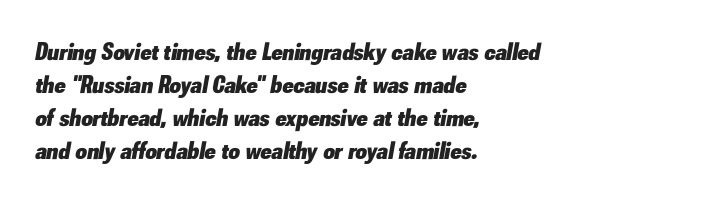
Q: Is the text bold? A: Yes.
Q: Is the text italic (slanted)? A: Yes, it leans right by about 10 degrees.
Q: Is the text underlined? A: No.
Q: How is the paragraph aligned? A: Left-aligned.
Q: Is the spacing between letters normal or unusually wide? A: Normal.
Q: Is the spacing between lines tight, normal or loose? A: Normal.
